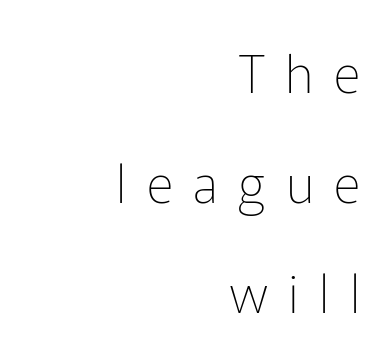
{"serif": "no", "italic": "no", "bold": "no", "weight": "thin", "width": "normal", "stroke_contrast": "low", "x_height": "medium", "monospaced": "no", "underline": "no", "align": "right", "line_spacing": "loose", "line_spacing_ratio": 2.12, "letter_spacing": "wide", "letter_spacing_em": 0.39, "glyph_px": 52}
